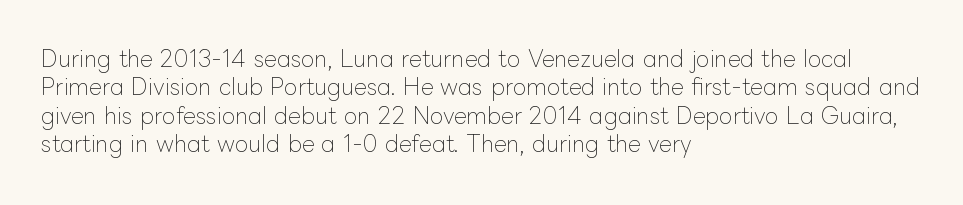
Q: Is the text bold? A: No.
Q: Is the text italic (slanted)? A: No, it is upright.
Q: Is the text underlined? A: No.
Q: How is the paragraph aligned? A: Left-aligned.
Q: Is the spacing between letters normal or unusually wide? A: Normal.
Q: Is the spacing between lines tight, normal or loose? A: Normal.
